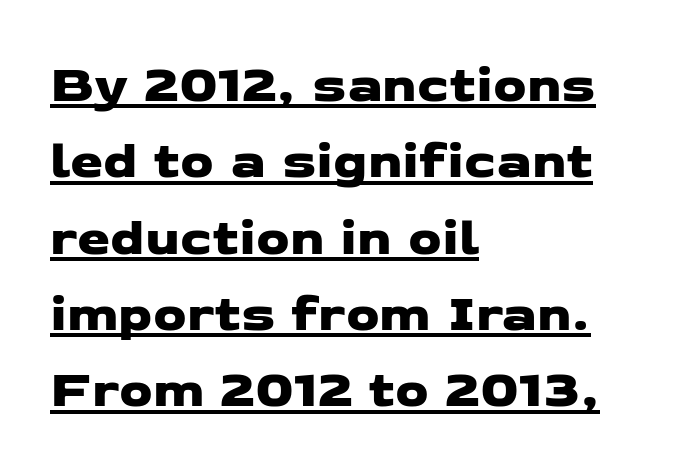
Here the designer chose a conventional face with non-uniform glyph widths. Line beginnings align vertically; line endings do not. Observe the ordinary spacing: letters are neighbours, not strangers. In designer terms, the underline attribute is active on this setting. Baseline-to-baseline distance is the conventional proportion of letter height. Each letter's strokes conclude bluntly, with no projecting serifs.
